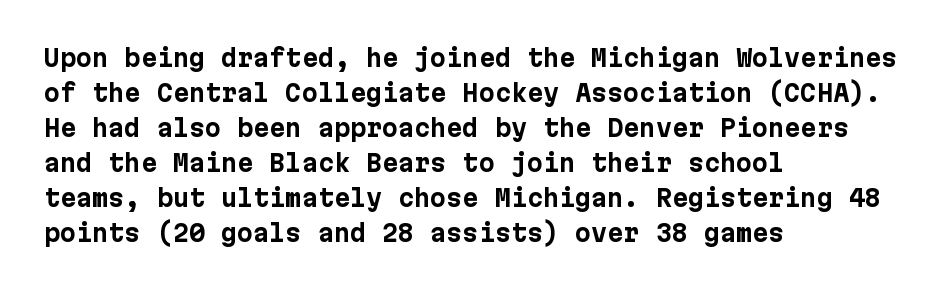
The image shows 23 px bold type, upright; set left-aligned, normal line spacing (1.52x), normal letter spacing, not underlined.
